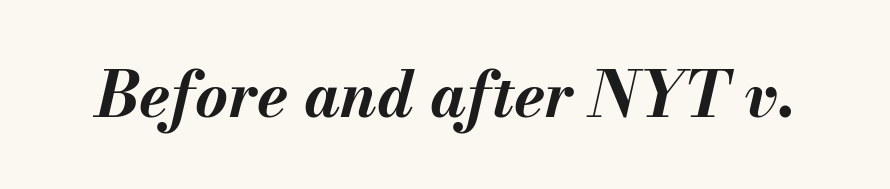
The image shows 63 px bold type, italic (leaning right); set normal letter spacing, not underlined; medium stroke contrast and a small x-height.
